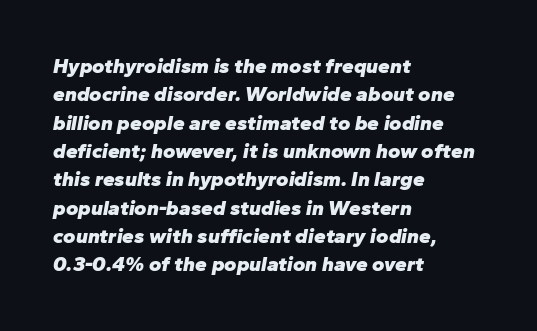
Check under the words: just untouched page. Notice how the passage keeps a crisp vertical edge on the left only. How heavy is the stroke? Heavy — this is a bold. In terms of leading, this rendering sits right in the middle.
